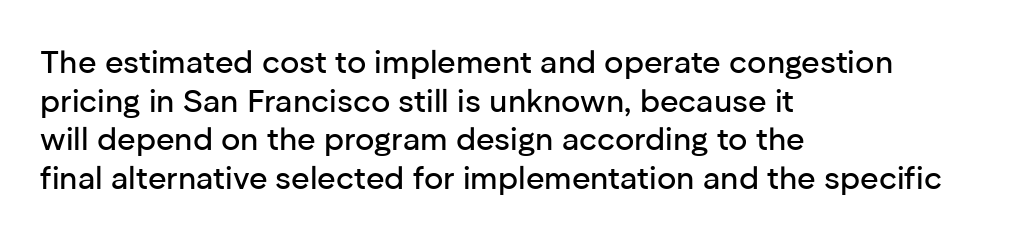
Caption: multi-line text, flush left, ragged right. These lines are rendered in a variable-pitch font. Examine the stroke ends and you'll find no serifs. A clean baseline with only descenders dipping below it. The horizontal fit of the characters is conventional and even.
